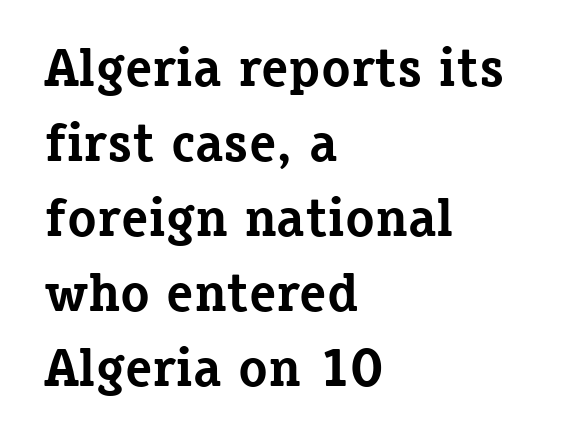
The image shows 54 px bold serif type, upright; set left-aligned, normal line spacing (1.39x), normal letter spacing, not underlined; low stroke contrast and a medium x-height.
